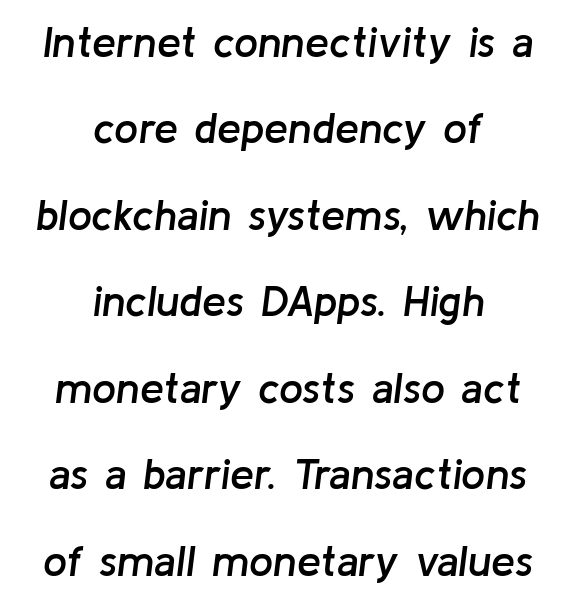
Q: Is the text bold? A: Semi-bold.
Q: Is the text italic (slanted)? A: Yes, it leans right by about 8 degrees.
Q: Is the text underlined? A: No.
Q: How is the paragraph aligned? A: Centered.
Q: Is the spacing between letters normal or unusually wide? A: Normal.
Q: Is the spacing between lines tight, normal or loose? A: Loose.
Q: Width (condensed, normal, or wide)? A: Normal.
Q: Stroke contrast? A: Low.
Q: x-height? A: Medium.
Q: Monospaced? A: No.
